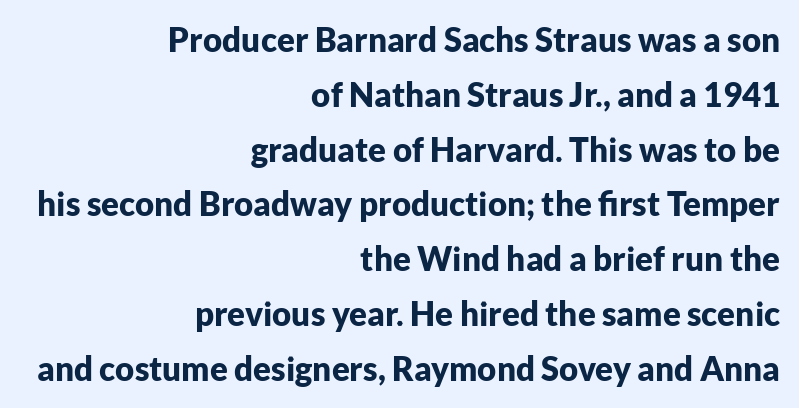
The image shows 33 px bold sans-serif type, upright; set right-aligned, normal line spacing (1.66x), normal letter spacing, not underlined; low stroke contrast and a medium x-height.
